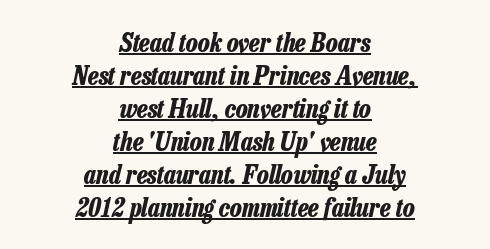
The image shows 26 px bold type, italic (leaning right); set centered, normal line spacing (1.27x), normal letter spacing, underlined.
